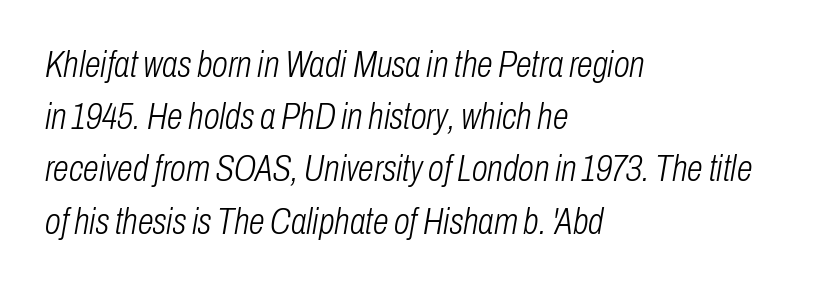
The rendering uses natural spacing where letterforms have individual widths. The strokes are not fattened; the text isn't bold. The designer left line spacing at the default. In terms of posture, this sample is oblique. These lines keep a tight, regular rhythm from letter to letter. Short and long lines alike share a common starting point at left.
